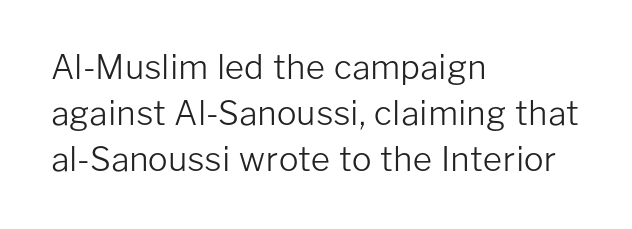
{"serif": "no", "italic": "no", "bold": "no", "weight": "light", "width": "normal", "stroke_contrast": "low", "x_height": "medium", "monospaced": "no", "underline": "no", "align": "left", "line_spacing": "normal", "line_spacing_ratio": 1.4, "letter_spacing": "normal", "letter_spacing_em": 0.0, "glyph_px": 33}
